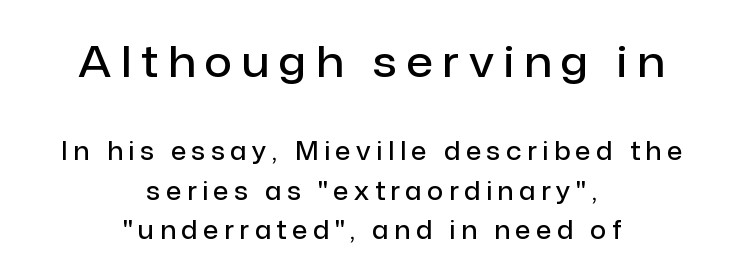
Students, observe: this is what conventionally led text looks like. Summary of weight: moderately heavy, a semibold. The gaps between neighbouring characters are conspicuously large. The rendering shows plain stroke endings on the letterforms — a sans-serif design. The text block is weighted toward neither margin, spreading evenly from the middle.
